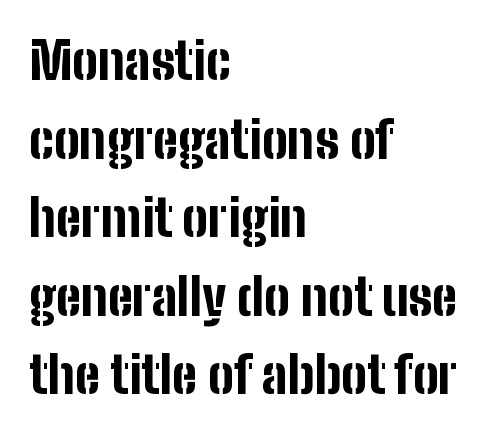
{"serif": "no", "italic": "no", "bold": "yes", "weight": "bold", "width": "condensed", "stroke_contrast": "low", "x_height": "medium", "monospaced": "no", "underline": "no", "align": "left", "line_spacing": "normal", "line_spacing_ratio": 1.54, "letter_spacing": "normal", "letter_spacing_em": 0.0, "glyph_px": 51}
